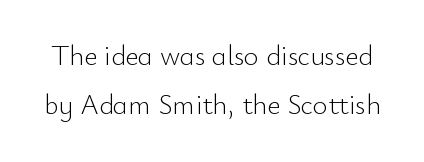
The image shows 28 px light sans-serif type, upright; set line spacing 1.75x, normal letter spacing, not underlined; low stroke contrast and a small x-height.
